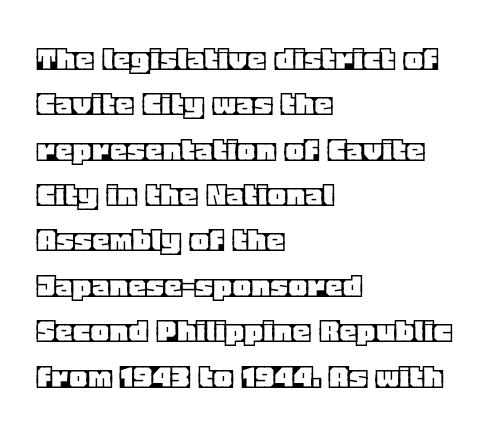
{"italic": "no", "width": "normal", "x_height": "large", "monospaced": "no", "underline": "no", "align": "left", "line_spacing": "normal", "line_spacing_ratio": 1.26, "letter_spacing": "normal", "letter_spacing_em": 0.0, "glyph_px": 36}
